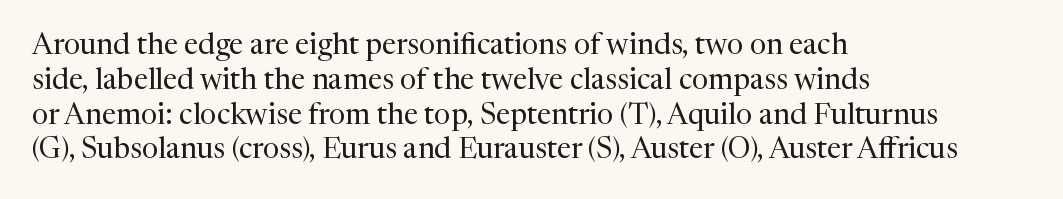
{"serif": "yes", "italic": "no", "bold": "no", "weight": "regular", "width": "normal", "stroke_contrast": "medium", "x_height": "medium", "monospaced": "no", "underline": "no", "align": "left", "line_spacing_ratio": 1.2, "letter_spacing": "normal", "letter_spacing_em": 0.0, "glyph_px": 29}
